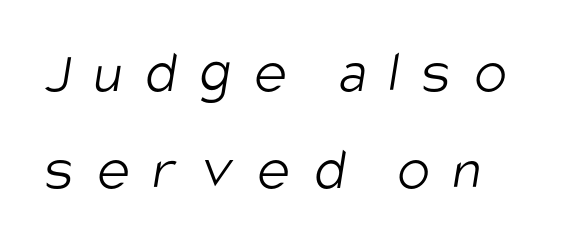
Q: Is the text bold? A: No.
Q: Is the typeface a serif or a sans-serif typeface? A: Sans-serif.
Q: Is the text underlined? A: No.
Q: How is the paragraph aligned? A: Left-aligned.
Q: Is the spacing between letters normal or unusually wide? A: Unusually wide.
Q: Is the spacing between lines tight, normal or loose? A: Normal.
Q: Width (condensed, normal, or wide)? A: Condensed.
Q: Stroke contrast? A: Low.
Q: x-height? A: Large.
Q: Monospaced? A: No.
